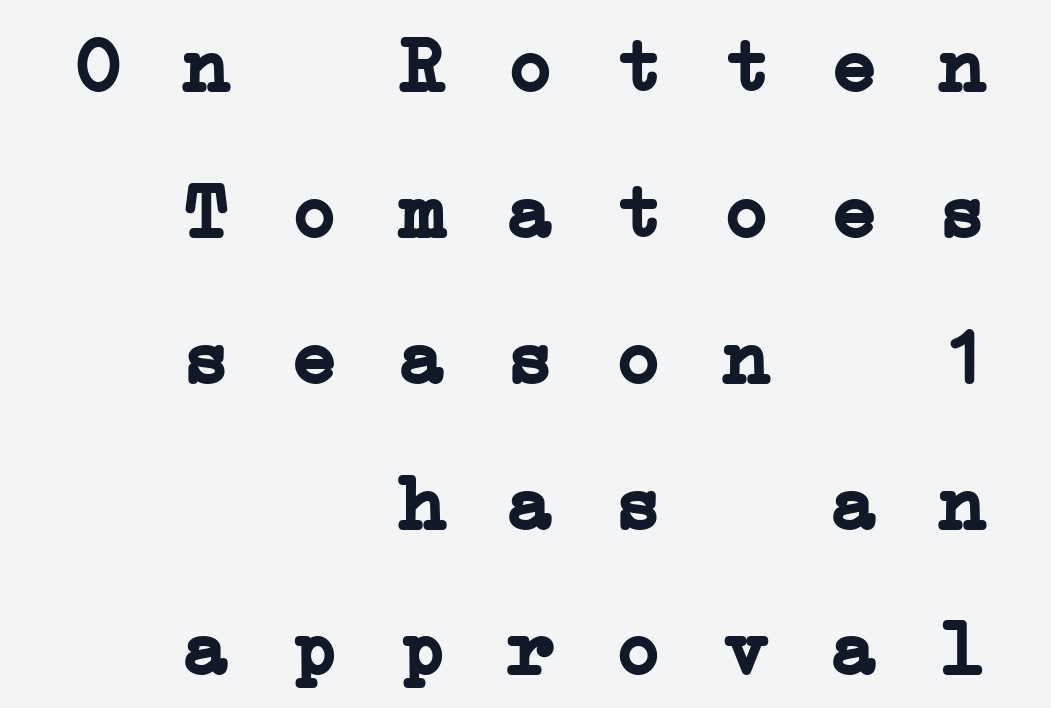
Q: Is the text bold? A: Yes.
Q: Is the typeface a serif or a sans-serif typeface? A: Serif.
Q: Is the text underlined? A: No.
Q: How is the paragraph aligned? A: Right-aligned.
Q: Width (condensed, normal, or wide)? A: Wide.
Q: Stroke contrast? A: Low.
Q: x-height? A: Medium.
Q: Monospaced? A: Yes.
